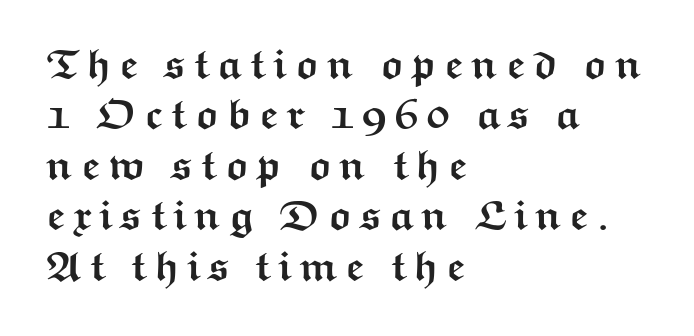
Spacing verdict: proportional, widths tailored to each character. A typesetter would mark this as roman, not italic. The passage shown is typeset with a sans-serif family. This rendering uses left alignment, leaving the right contour irregular. Nobody drew a line under any word here. Thick stems and heavy bowls — unmistakably bold.
